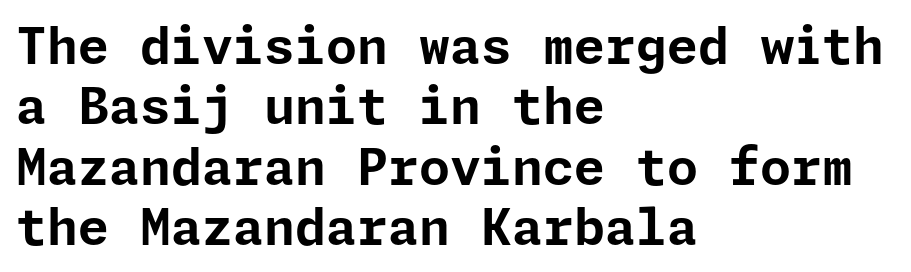
{"serif": "no", "italic": "no", "bold": "yes", "weight": "bold", "width": "normal", "stroke_contrast": "low", "x_height": "medium", "underline": "no", "align": "left", "line_spacing_ratio": 1.21, "letter_spacing": "normal", "letter_spacing_em": 0.0, "glyph_px": 50}
